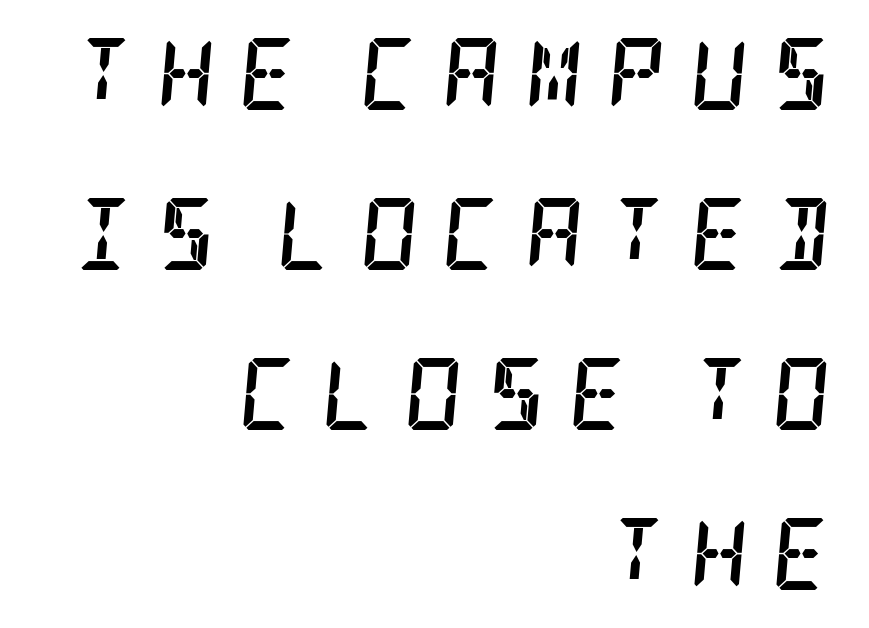
The image shows 72 px semibold, condensed serif type, italic (leaning right); set right-aligned, loose line spacing (2.22x), unusually wide letter spacing (+0.33 em), not underlined; low stroke contrast and a large x-height.
